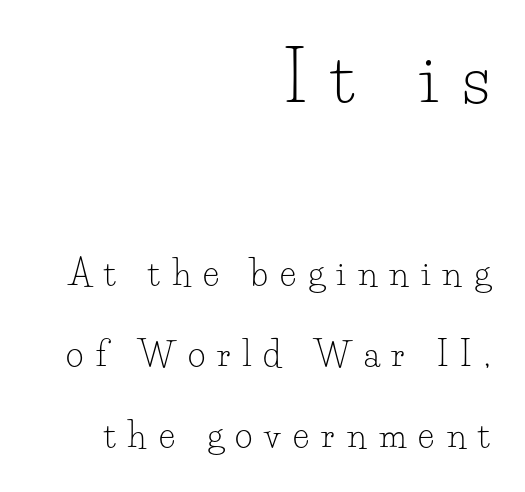
Q: Is the text bold? A: No.
Q: Is the text italic (slanted)? A: No, it is upright.
Q: Is the typeface a serif or a sans-serif typeface? A: Serif.
Q: Is the text underlined? A: No.
Q: How is the paragraph aligned? A: Right-aligned.
Q: Is the spacing between letters normal or unusually wide? A: Unusually wide.
Q: Is the spacing between lines tight, normal or loose? A: Loose.
Q: Which block of text is set in a larger size, the first (top) or the second (bottom)? A: The first (top) one.
Q: Width (condensed, normal, or wide)? A: Normal.
Q: Stroke contrast? A: Low.
Q: x-height? A: Small.
Q: Monospaced? A: No.
